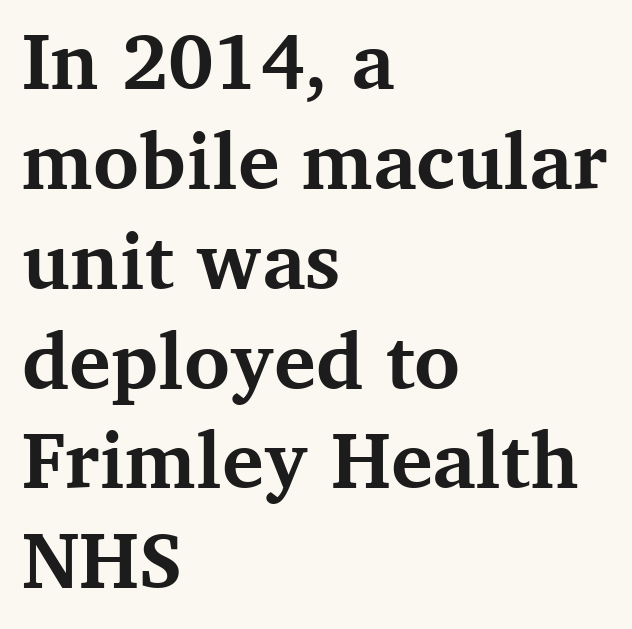
The space between consecutive lines is moderate. Pretty heavy lettering here — definitely bold. Notice how the stems are strictly vertical — no italics here. The letters sit at their default tracking, neither squeezed nor spread. Does the copy run flush right? No — it runs flush left. This rendering features lettering with no underline.
